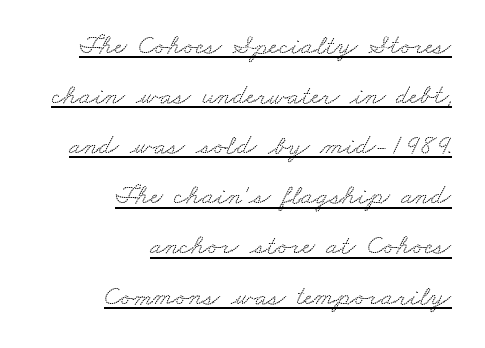
Q: Is the typeface a serif or a sans-serif typeface? A: Serif.
Q: Is the text underlined? A: Yes.
Q: How is the paragraph aligned? A: Right-aligned.
Q: Is the spacing between letters normal or unusually wide? A: Normal.
Q: Width (condensed, normal, or wide)? A: Wide.
Q: Stroke contrast? A: Low.
Q: x-height? A: Small.
Q: Monospaced? A: No.
